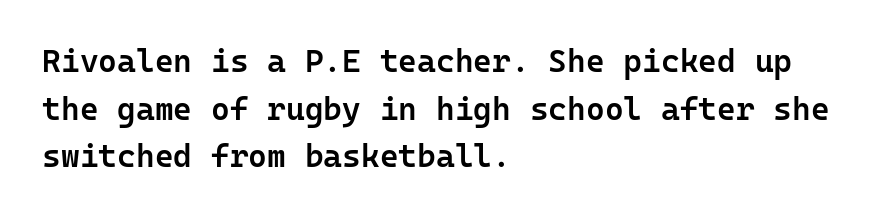
{"serif": "no", "italic": "no", "bold": "semi", "weight": "semibold", "width": "normal", "stroke_contrast": "low", "x_height": "medium", "monospaced": "yes", "underline": "no", "align": "left", "line_spacing": "normal", "line_spacing_ratio": 1.49, "letter_spacing": "normal", "letter_spacing_em": 0.0, "glyph_px": 32}
